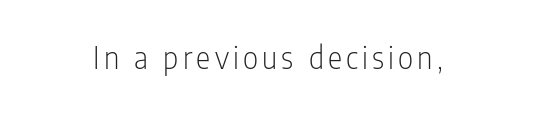
Is this a fixed-width face? No — the glyphs have proportional, varying widths. A typesetter would label this face a sans. Heaviness? Minimal to ordinary, like unemphasized prose. The space directly below the letters is spotless. Style check: upright.
